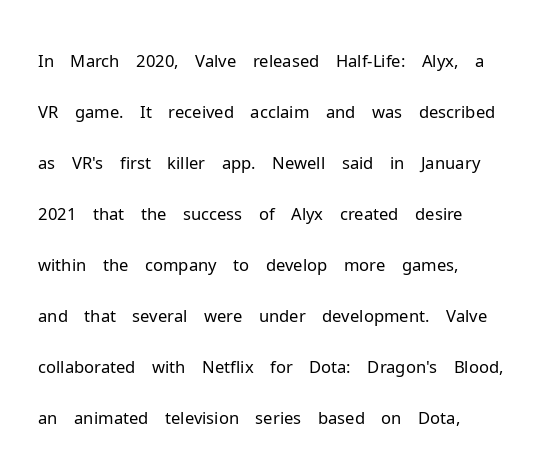
The image shows 34 px light sans-serif type, upright; set normal line spacing (1.5x), normal letter spacing, not underlined; low stroke contrast and a medium x-height.
